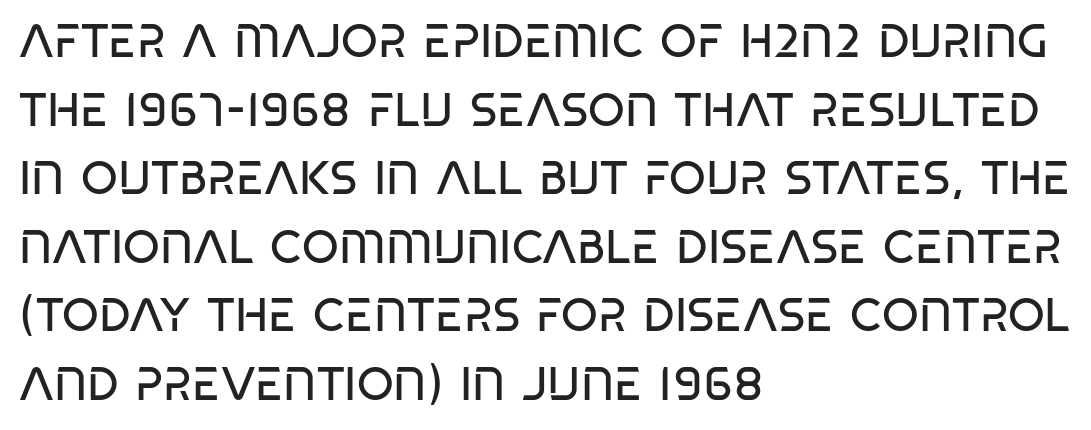
{"serif": "no", "italic": "no", "bold": "no", "weight": "regular", "width": "condensed", "stroke_contrast": "low", "x_height": "large", "monospaced": "no", "underline": "no", "align": "left", "line_spacing": "normal", "line_spacing_ratio": 1.46, "letter_spacing": "normal", "letter_spacing_em": 0.0, "glyph_px": 47}
